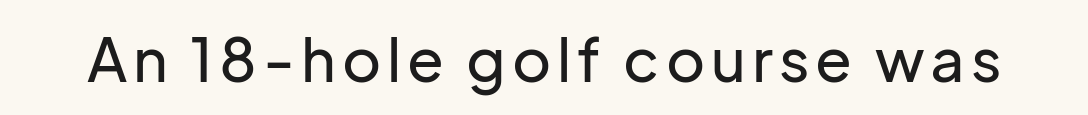
The image shows 60 px sans-serif type, upright; set not underlined; low stroke contrast and a medium x-height.
